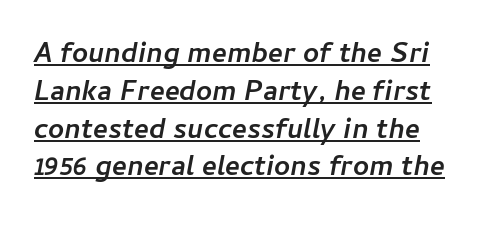
{"italic": "yes", "lean": "right", "slant_degrees": 11, "bold": "yes", "weight": "semibold", "width": "normal", "stroke_contrast": "low", "x_height": "medium", "monospaced": "no", "underline": "yes", "line_spacing": "normal", "line_spacing_ratio": 1.35, "letter_spacing": "normal", "letter_spacing_em": 0.0, "glyph_px": 28}
